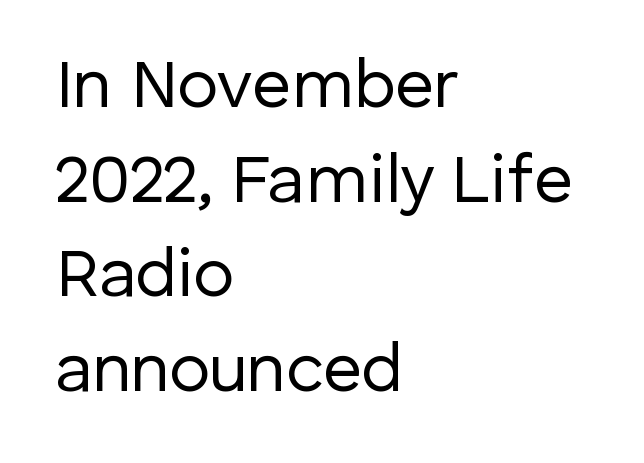
{"serif": "no", "italic": "no", "bold": "no", "weight": "regular", "width": "normal", "stroke_contrast": "low", "x_height": "medium", "monospaced": "no", "underline": "no", "align": "left", "line_spacing": "normal", "line_spacing_ratio": 1.39, "letter_spacing": "normal", "letter_spacing_em": 0.0, "glyph_px": 68}
